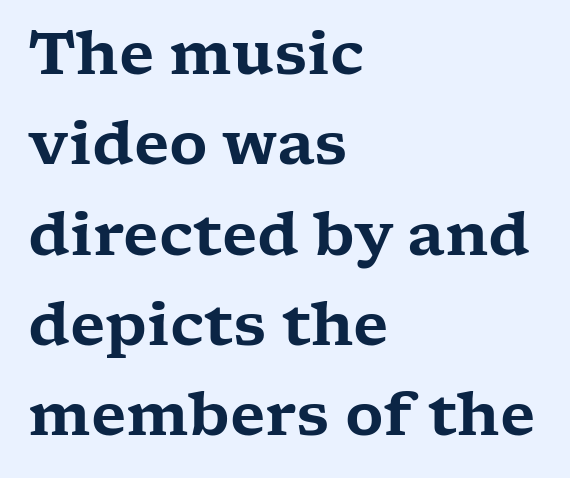
{"serif": "yes", "italic": "no", "width": "wide", "stroke_contrast": "low", "x_height": "medium", "monospaced": "no", "underline": "no", "align": "left", "line_spacing": "normal", "line_spacing_ratio": 1.53, "letter_spacing": "normal", "letter_spacing_em": 0.0, "glyph_px": 59}
